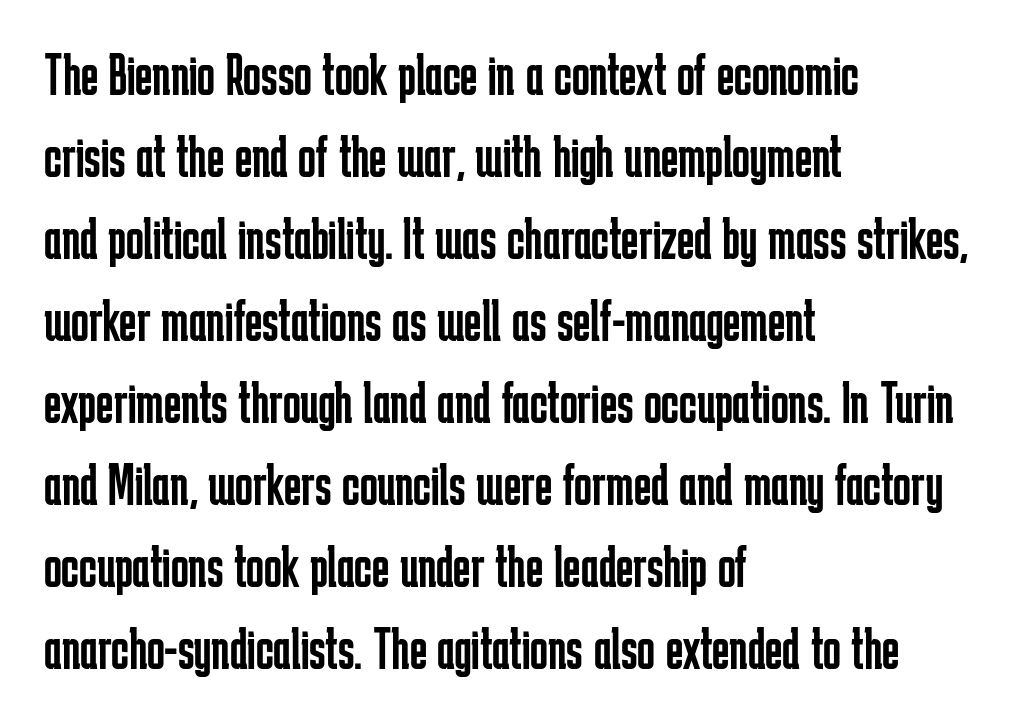
The characters display no serif detailing; their extremities are plain. The zone under the glyphs is completely vacant. These lines are rendered in a variable-pitch font. Typeset ragged right — the left edge is the straight one. Whoever set this chose a conventional vertical rhythm. If you drew a line through each stem, it would be perfectly vertical.
